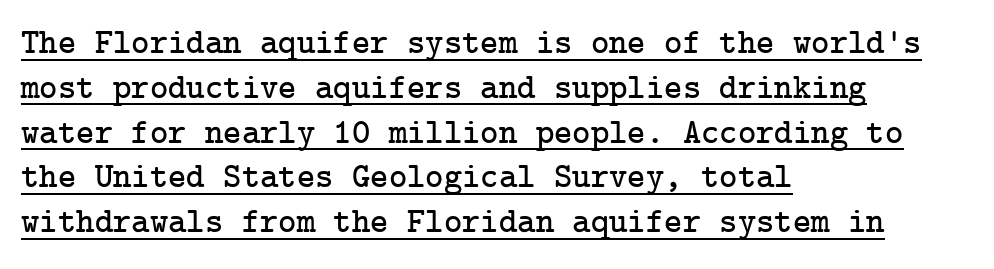
Q: Is the text italic (slanted)? A: No, it is upright.
Q: Is the typeface a serif or a sans-serif typeface? A: Serif.
Q: Is the text underlined? A: Yes.
Q: How is the paragraph aligned? A: Left-aligned.
Q: Is the spacing between letters normal or unusually wide? A: Normal.
Q: Is the spacing between lines tight, normal or loose? A: Normal.
Q: Width (condensed, normal, or wide)? A: Normal.
Q: Stroke contrast? A: Low.
Q: x-height? A: Medium.
